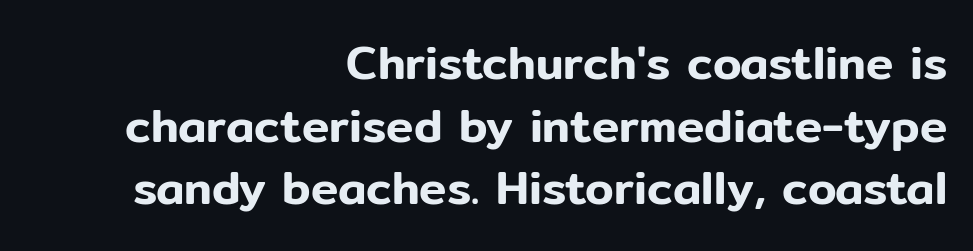
The image shows 46 px sans-serif type, upright; set right-aligned, normal line spacing (1.36x), normal letter spacing, not underlined; low stroke contrast and a medium x-height.
